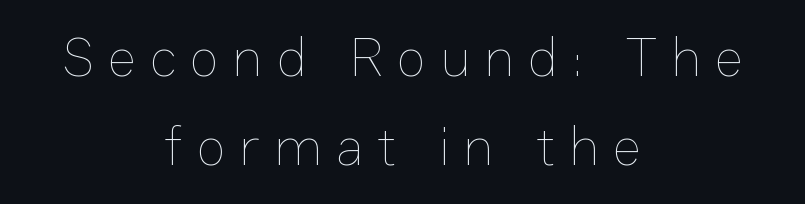
The image shows 55 px thin type, upright; set centered, normal line spacing (1.61x), unusually wide letter spacing (+0.25 em), not underlined; low stroke contrast and a medium x-height.
